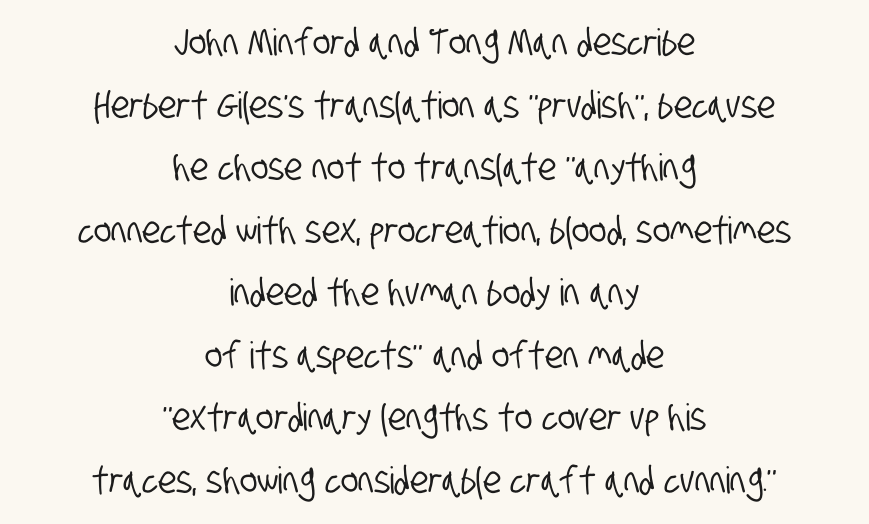
The image shows 37 px condensed sans-serif type; set centered, normal line spacing (1.69x), normal letter spacing, not underlined; low stroke contrast and a large x-height.
